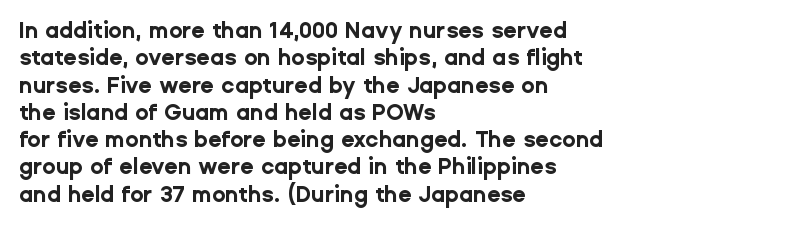
Chunky letters — that's bold for sure. Caption: standard tracking, unaltered. Descenders are the only things crossing below the line. Typeset ragged right — the left edge is the straight one. The letters stand upright; this is a roman face.
